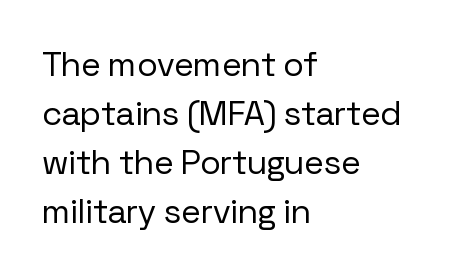
The image shows 34 px regular-weight sans-serif type, upright; set left-aligned, normal line spacing (1.44x), normal letter spacing, not underlined; low stroke contrast and a medium x-height.
